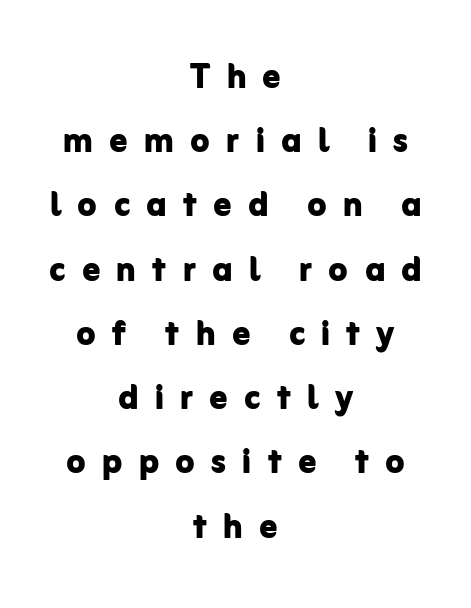
These lines are composed in type without serifs. The space directly below the letters is spotless. Is there any slant? The stems are plumb. Baseline-to-baseline distance is the conventional proportion of letter height. Visually the block forms a symmetrical silhouette, jagged on both flanks.
